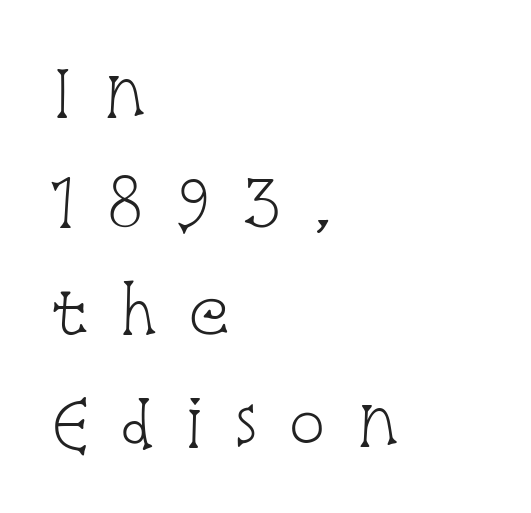
{"serif": "yes", "italic": "no", "bold": "no", "weight": "light", "width": "condensed", "stroke_contrast": "low", "x_height": "large", "monospaced": "no", "underline": "no", "align": "left", "line_spacing_ratio": 1.77, "letter_spacing": "wide", "letter_spacing_em": 0.47, "glyph_px": 62}
